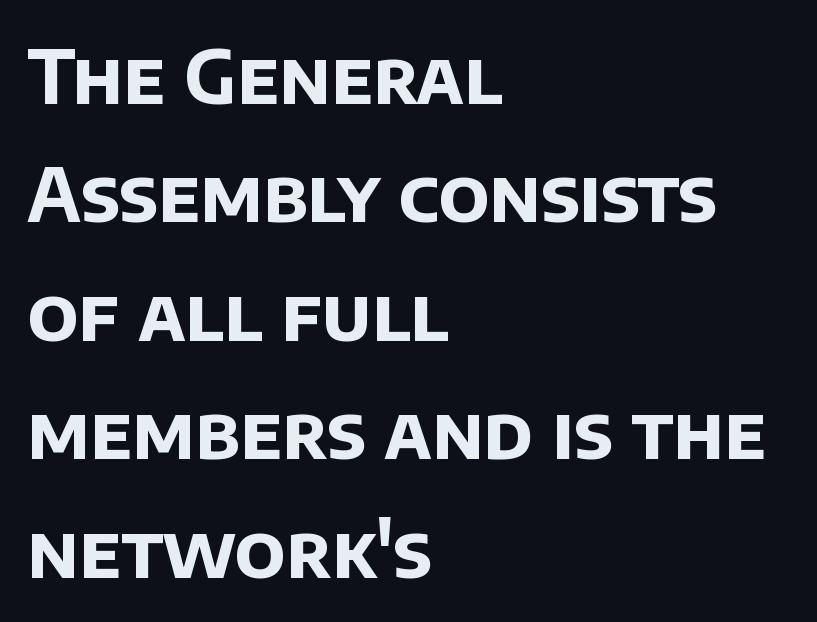
{"serif": "no", "bold": "yes", "weight": "bold", "width": "normal", "stroke_contrast": "low", "x_height": "large", "monospaced": "no", "underline": "no", "align": "left", "line_spacing": "normal", "line_spacing_ratio": 1.6, "letter_spacing": "normal", "letter_spacing_em": 0.0, "glyph_px": 74}
